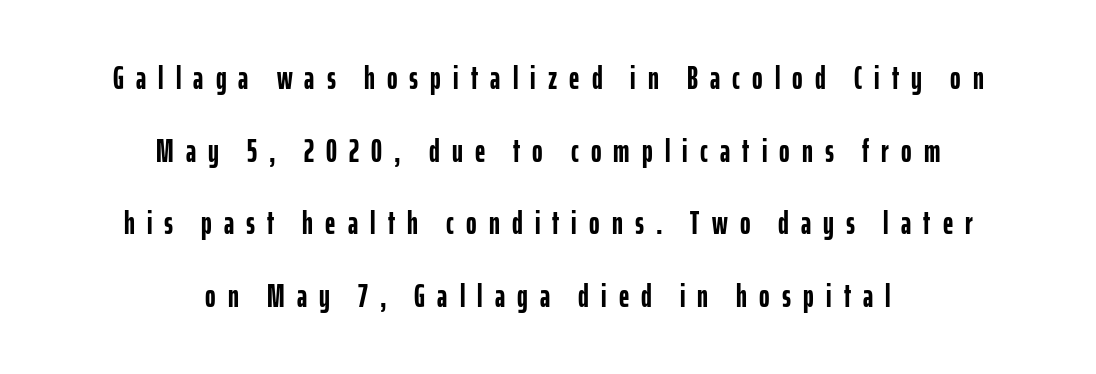
Q: Is the text bold? A: Yes.
Q: Is the text italic (slanted)? A: No, it is upright.
Q: Is the typeface a serif or a sans-serif typeface? A: Sans-serif.
Q: Is the text underlined? A: No.
Q: How is the paragraph aligned? A: Centered.
Q: Is the spacing between letters normal or unusually wide? A: Unusually wide.
Q: Is the spacing between lines tight, normal or loose? A: Loose.
Q: Width (condensed, normal, or wide)? A: Condensed.
Q: Stroke contrast? A: Low.
Q: x-height? A: Medium.
Q: Monospaced? A: No.
